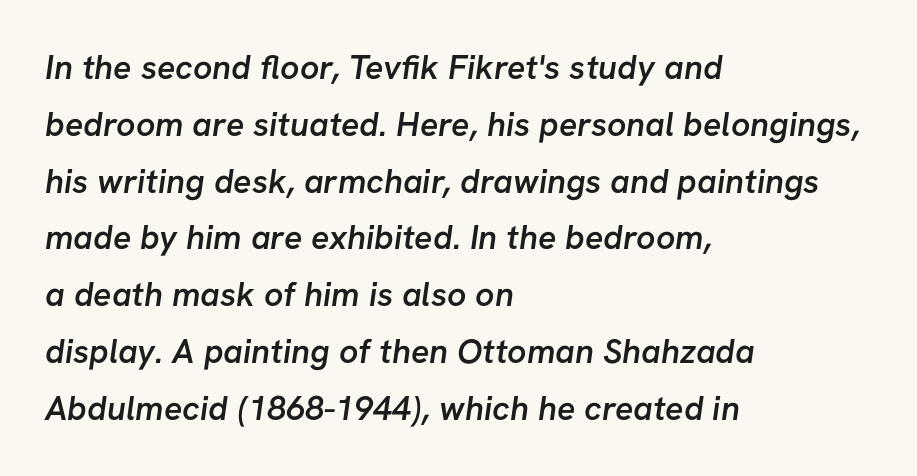
Grotesque or geometric, the face here clearly has no serifs. Evenly set lines give the paragraph a standard silhouette. Look at the stroke-to-counter ratio: somewhat heavy, a semibold. The line texture is even and compact thanks to regular tracking.
